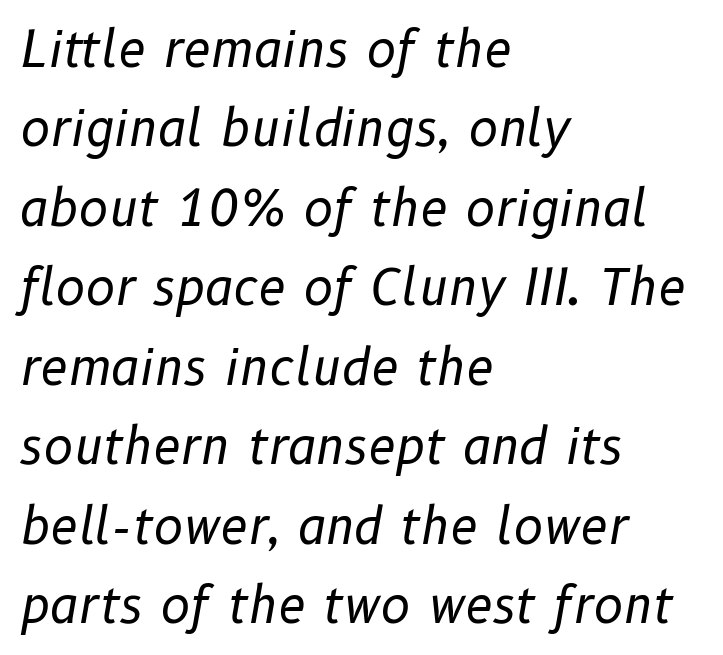
{"italic": "yes", "lean": "right", "slant_degrees": 10, "bold": "no", "weight": "regular", "width": "normal", "stroke_contrast": "low", "x_height": "medium", "monospaced": "no", "underline": "no", "align": "left", "line_spacing": "normal", "line_spacing_ratio": 1.59, "letter_spacing": "normal", "letter_spacing_em": 0.0, "glyph_px": 50}
